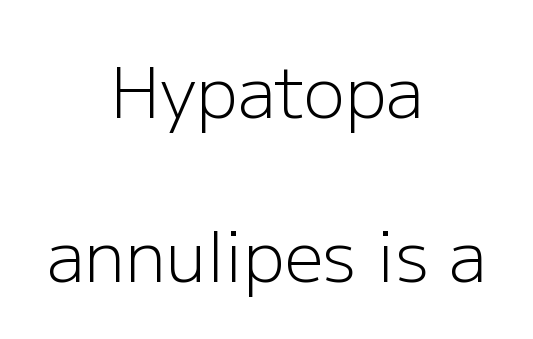
The image shows 69 px light sans-serif type, upright; set centered, loose line spacing (2.37x), normal letter spacing, not underlined; low stroke contrast and a medium x-height.
